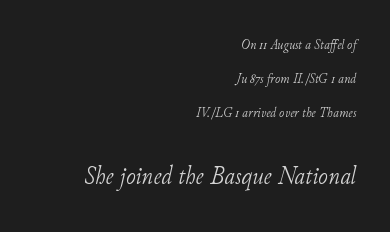
{"italic": "yes", "lean": "right", "slant_degrees": 11, "bold": "no", "underline": "no", "align": "right", "line_spacing": "loose", "line_spacing_ratio": 2.42, "letter_spacing": "normal", "letter_spacing_em": 0.0, "larger_block": "second", "size_ratio": 1.86, "glyph_px": 26}
